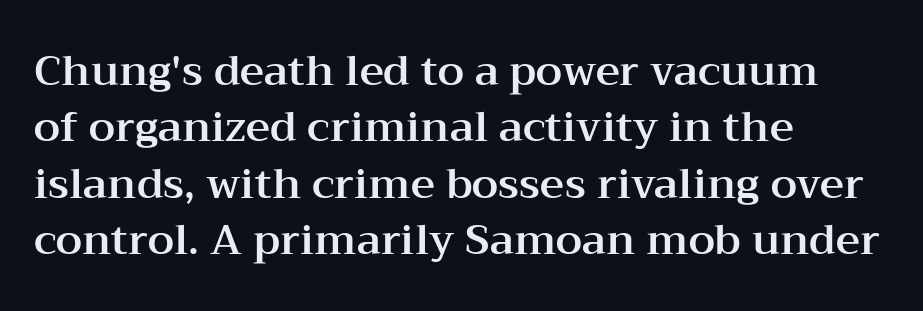
Spacing verdict: proportional, widths tailored to each character. Type style note: has serifs. The gaps between neighbouring characters are ordinary and unremarkable. These lines sit exactly where default settings would place them. No italicization has been applied; the sample stays upright.
